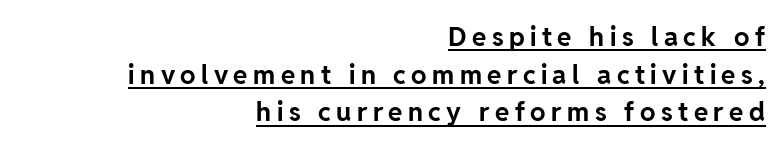
The image shows 26 px bold type, upright; set right-aligned, normal line spacing (1.45x), unusually wide letter spacing (+0.21 em), underlined.
